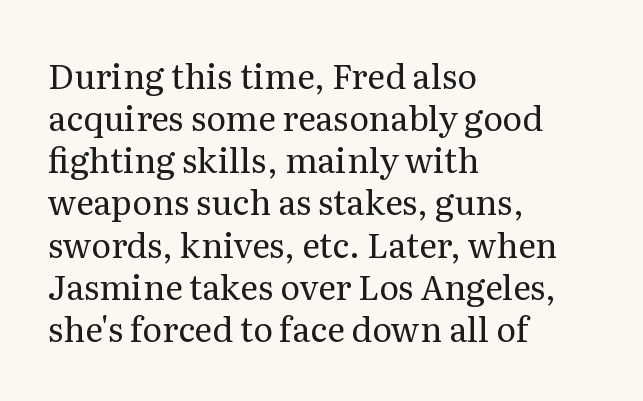
The image shows 34 px regular-weight serif type, upright; set left-aligned, line spacing 1.24x, normal letter spacing, not underlined; medium stroke contrast and a medium x-height.
